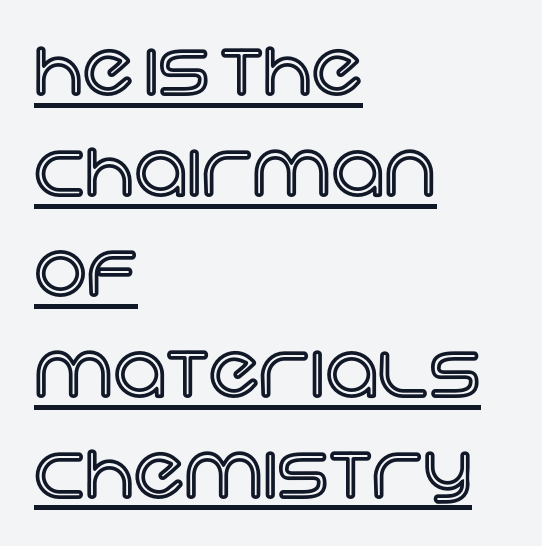
The type sits square on the baseline with zero lean. The rag falls on the right side of this text block. The rendered words wear a rule along their underside. The passage shown has conventional tracking throughout. Normally led — the rows are evenly, conventionally spaced. Think of a printed novel: that variable character pitch is what you see here.
